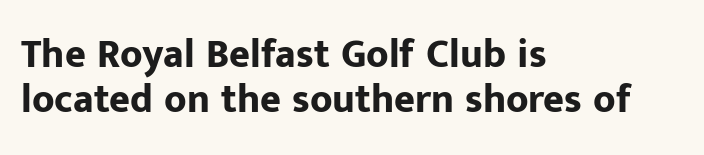
The image shows 40 px bold sans-serif type, upright; set left-aligned, tight line spacing (1.12x), normal letter spacing, not underlined; low stroke contrast and a medium x-height.
